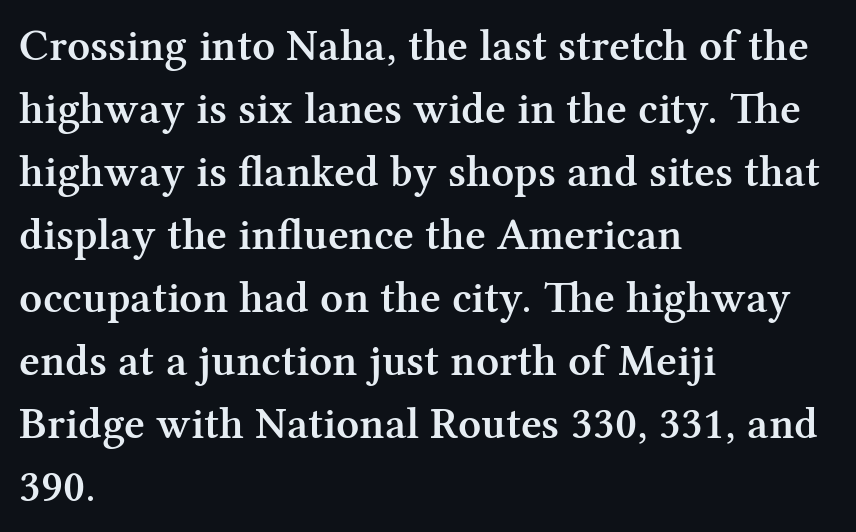
{"serif": "yes", "italic": "no", "bold": "semi", "weight": "semibold", "width": "normal", "stroke_contrast": "medium", "x_height": "medium", "monospaced": "no", "underline": "no", "align": "left", "line_spacing": "normal", "line_spacing_ratio": 1.4, "letter_spacing": "normal", "letter_spacing_em": 0.0, "glyph_px": 45}
